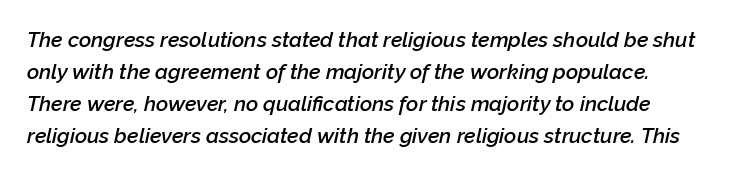
The image shows 21 px text type, italic (leaning right); set left-aligned, normal line spacing (1.52x), normal letter spacing, not underlined.
